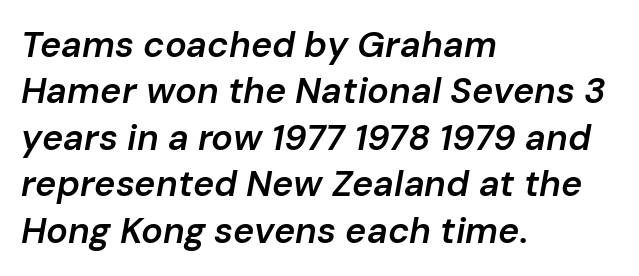
The image shows 36 px semibold type, italic (leaning right); set left-aligned, normal line spacing (1.29x), normal letter spacing, not underlined; low stroke contrast and a medium x-height.
